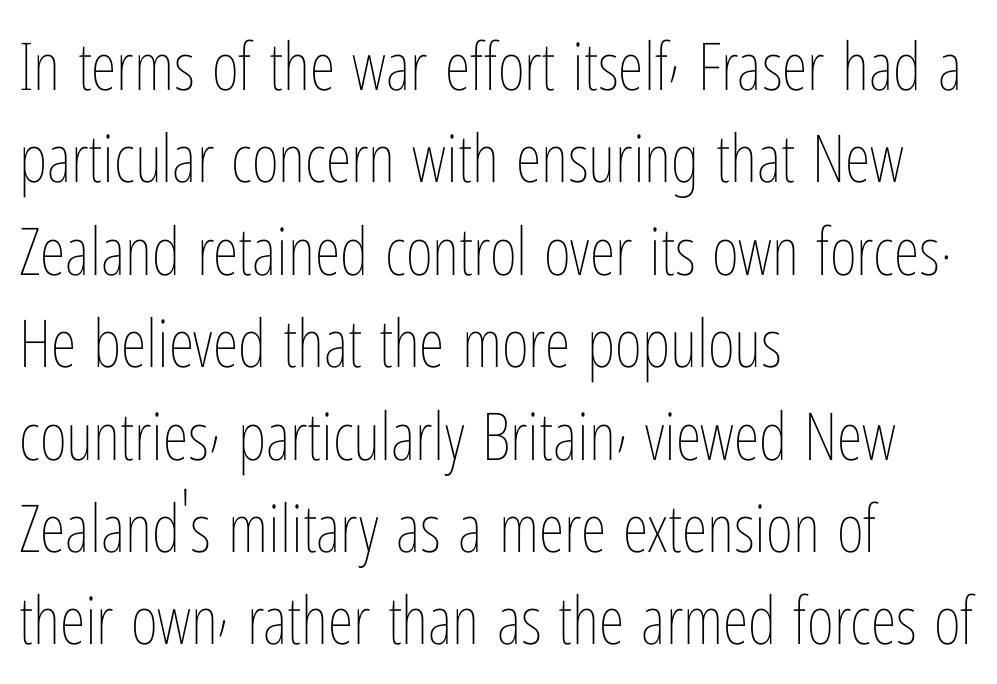
{"italic": "no", "bold": "no", "weight": "thin", "width": "condensed", "stroke_contrast": "low", "x_height": "medium", "monospaced": "no", "underline": "no", "align": "left", "line_spacing": "normal", "line_spacing_ratio": 1.4, "letter_spacing": "normal", "letter_spacing_em": 0.0, "glyph_px": 66}
